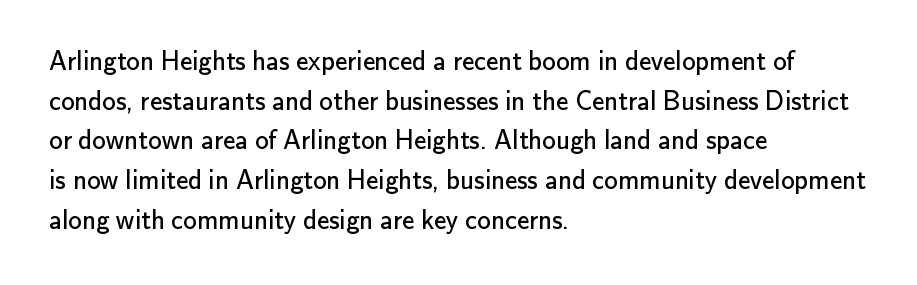
Q: Is the text bold? A: No.
Q: Is the text italic (slanted)? A: No, it is upright.
Q: Is the text underlined? A: No.
Q: How is the paragraph aligned? A: Left-aligned.
Q: Is the spacing between letters normal or unusually wide? A: Normal.
Q: Is the spacing between lines tight, normal or loose? A: Normal.
